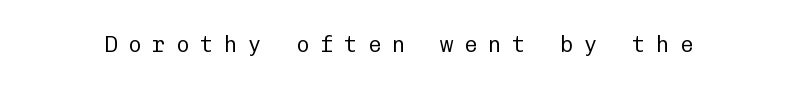
{"italic": "no", "bold": "no", "underline": "no", "letter_spacing": "wide", "letter_spacing_em": 0.49, "glyph_px": 22}
